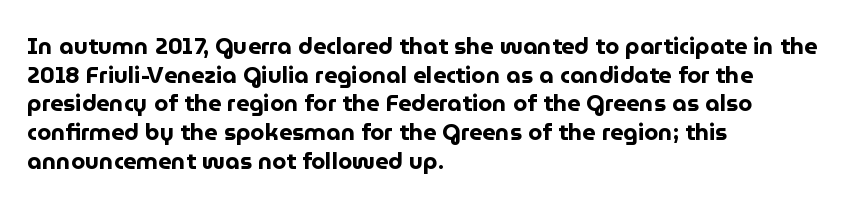
{"italic": "no", "bold": "yes", "underline": "no", "align": "left", "line_spacing": "normal", "line_spacing_ratio": 1.25, "letter_spacing": "normal", "letter_spacing_em": 0.0, "glyph_px": 23}
